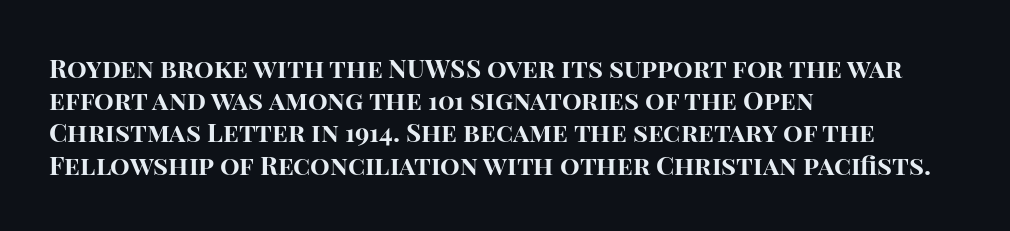
Q: Is the text bold? A: Yes.
Q: Is the text italic (slanted)? A: No, it is upright.
Q: Is the text underlined? A: No.
Q: How is the paragraph aligned? A: Left-aligned.
Q: Is the spacing between letters normal or unusually wide? A: Normal.
